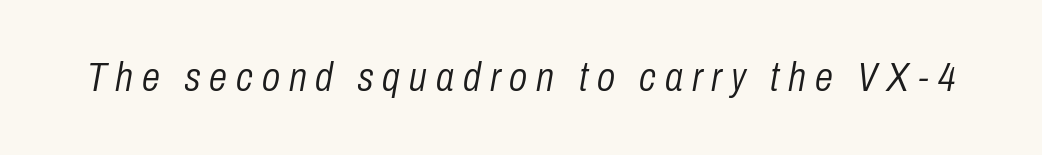
Characters are canted at an angle relative to the baseline's perpendicular. The font sits on the lighter half of the weight spectrum, regular included. Letters rest on an invisible, unmarked baseline. Short note: letters widely spaced. Think of a printed novel: that variable character pitch is what you see here.
